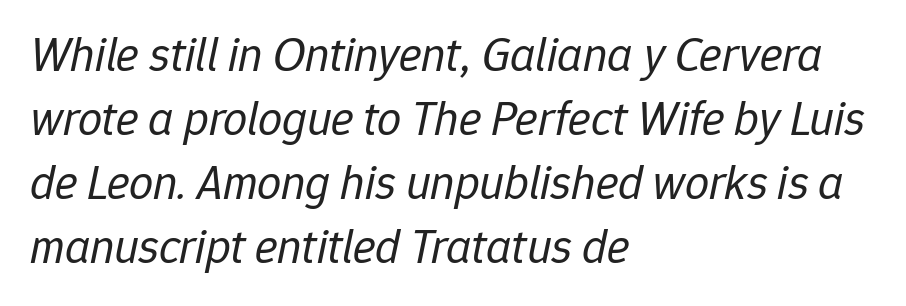
The image shows 48 px regular-weight type, italic (leaning right); set left-aligned, normal line spacing (1.33x), normal letter spacing, not underlined; low stroke contrast and a medium x-height.
